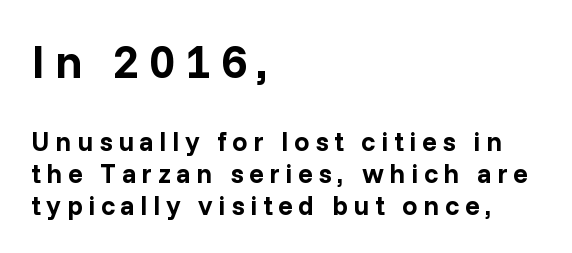
The image shows 47 px bold sans-serif type, upright; set left-aligned, line spacing 1.18x, unusually wide letter spacing (+0.21 em), not underlined; the first (top) block is 1.74x larger; low stroke contrast and a medium x-height.
